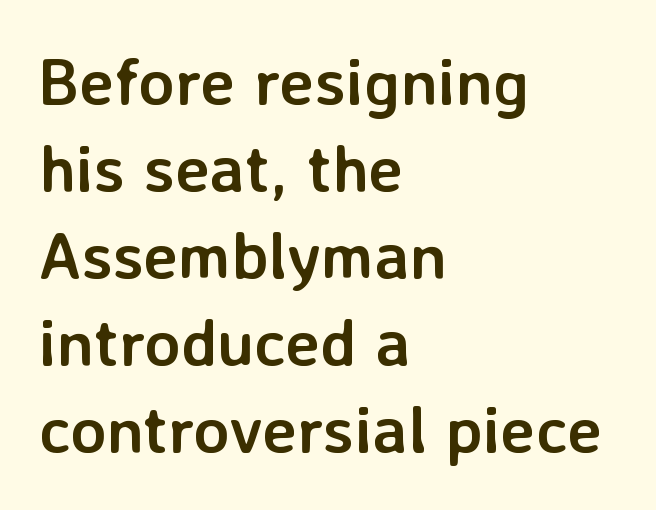
Q: Is the text bold? A: Yes.
Q: Is the text italic (slanted)? A: No, it is upright.
Q: Is the typeface a serif or a sans-serif typeface? A: Sans-serif.
Q: Is the text underlined? A: No.
Q: How is the paragraph aligned? A: Left-aligned.
Q: Is the spacing between letters normal or unusually wide? A: Normal.
Q: Is the spacing between lines tight, normal or loose? A: Normal.
Q: Width (condensed, normal, or wide)? A: Normal.
Q: Stroke contrast? A: Low.
Q: x-height? A: Medium.
Q: Monospaced? A: No.
